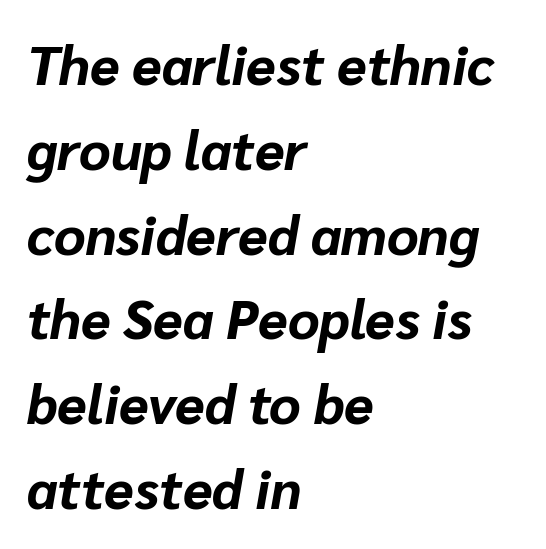
Q: Is the text bold? A: Yes.
Q: Is the text italic (slanted)? A: Yes, it leans right by about 10 degrees.
Q: Is the text underlined? A: No.
Q: How is the paragraph aligned? A: Left-aligned.
Q: Is the spacing between letters normal or unusually wide? A: Normal.
Q: Is the spacing between lines tight, normal or loose? A: Normal.
Q: Width (condensed, normal, or wide)? A: Normal.
Q: Stroke contrast? A: Low.
Q: x-height? A: Medium.
Q: Monospaced? A: No.
